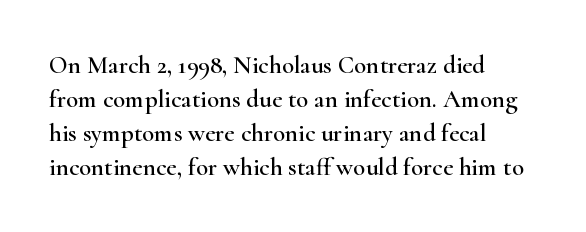
Q: Is the text italic (slanted)? A: No, it is upright.
Q: Is the text underlined? A: No.
Q: How is the paragraph aligned? A: Left-aligned.
Q: Is the spacing between letters normal or unusually wide? A: Normal.
Q: Is the spacing between lines tight, normal or loose? A: Normal.
